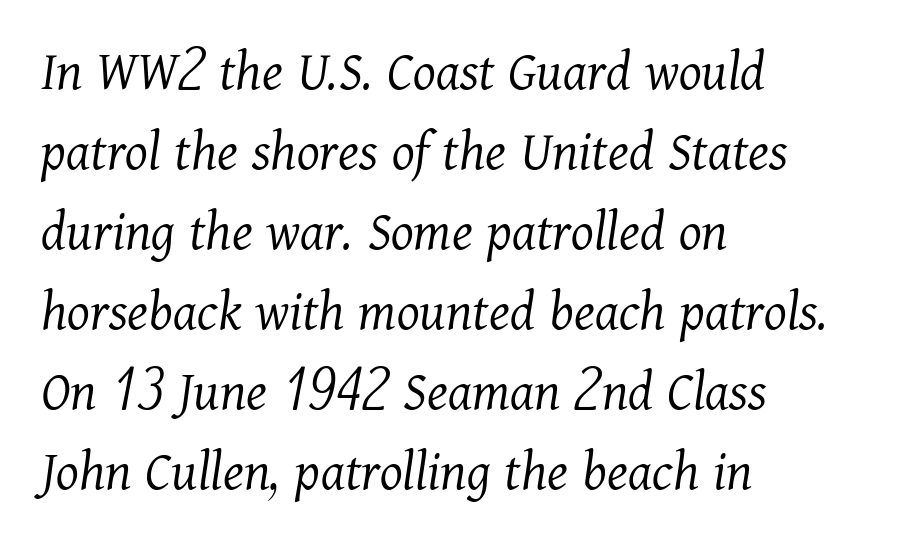
{"serif": "yes", "italic": "yes", "lean": "right", "slant_degrees": 11, "bold": "no", "weight": "light", "width": "normal", "stroke_contrast": "medium", "x_height": "medium", "monospaced": "no", "underline": "no", "align": "left", "line_spacing": "normal", "line_spacing_ratio": 1.38, "letter_spacing": "normal", "letter_spacing_em": 0.0, "glyph_px": 58}
